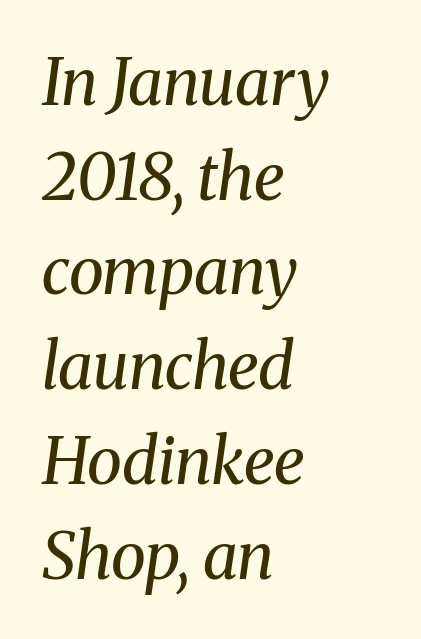
The image shows 64 px regular-weight serif type, italic (leaning right); set left-aligned, normal line spacing (1.48x), normal letter spacing, not underlined; medium stroke contrast and a medium x-height.
